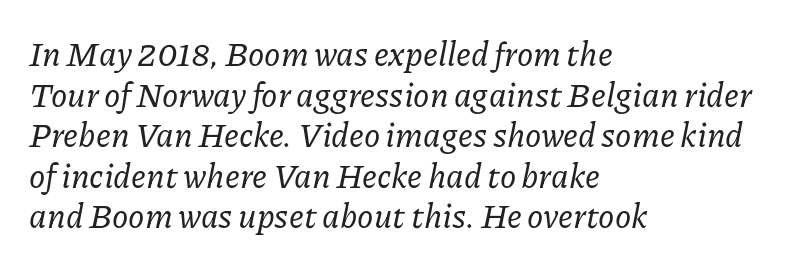
{"serif": "yes", "italic": "yes", "lean": "right", "slant_degrees": 11, "width": "normal", "stroke_contrast": "low", "x_height": "medium", "monospaced": "no", "underline": "no", "align": "left", "line_spacing_ratio": 1.23, "letter_spacing": "normal", "letter_spacing_em": 0.0, "glyph_px": 33}
